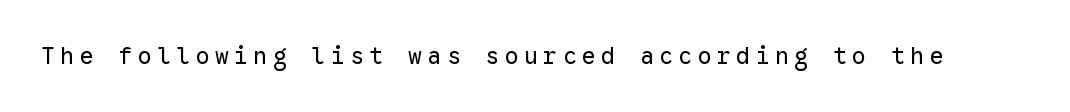
Unmarked baselines from the first word to the last. Is this a heavy cut? Hardly; it is regular or lighter. Words appear elongated and porous because spacing is wide. Rendered with straight, roman letterforms.
